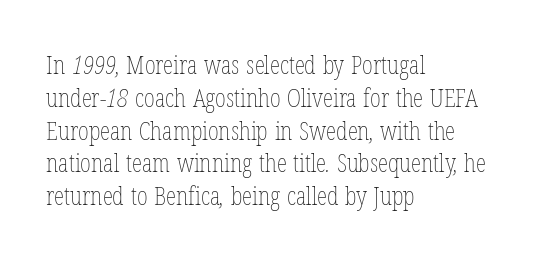
Q: Is the text bold? A: No.
Q: Is the text underlined? A: No.
Q: How is the paragraph aligned? A: Left-aligned.
Q: Is the spacing between letters normal or unusually wide? A: Normal.
Q: Is the spacing between lines tight, normal or loose? A: Normal.
